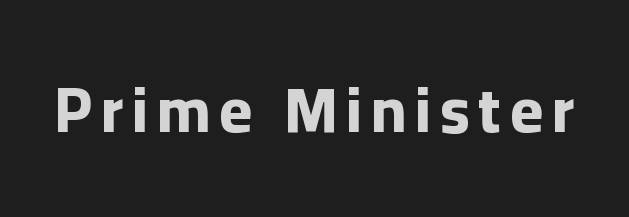
{"serif": "no", "italic": "no", "bold": "yes", "weight": "bold", "width": "normal", "stroke_contrast": "low", "x_height": "medium", "monospaced": "no", "underline": "no", "glyph_px": 63}
